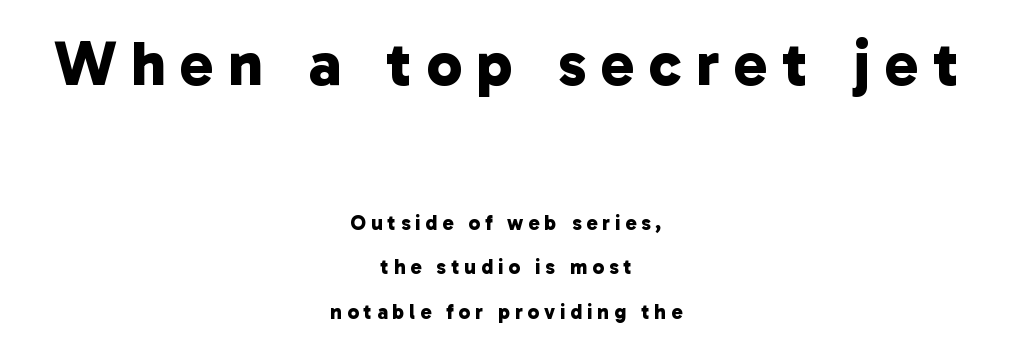
Letters rest on an invisible, unmarked baseline. Size contrast runs from large at the top to small at the bottom. Substantial extra tracking has been applied to these lines. Baseline-to-baseline distance is far greater than the letter height. Each letter's strokes conclude bluntly, with no projecting serifs.
